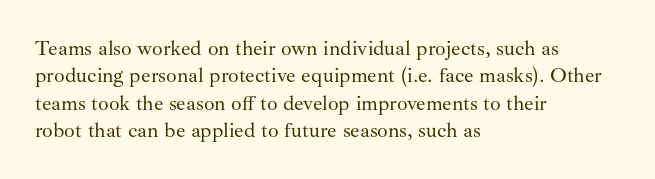
{"italic": "no", "bold": "no", "underline": "no", "align": "left", "line_spacing": "normal", "line_spacing_ratio": 1.3, "letter_spacing": "normal", "letter_spacing_em": 0.0, "glyph_px": 21}
